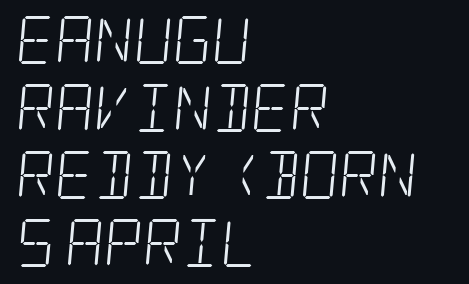
{"serif": "yes", "bold": "no", "weight": "light", "width": "condensed", "stroke_contrast": "low", "x_height": "large", "underline": "no", "align": "left", "line_spacing": "normal", "line_spacing_ratio": 1.41, "letter_spacing": "normal", "letter_spacing_em": 0.0, "glyph_px": 48}
